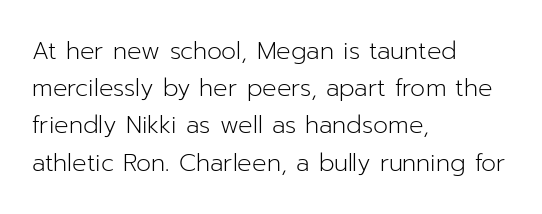
The image shows 24 px text type, upright; set left-aligned, normal line spacing (1.55x), normal letter spacing, not underlined.
